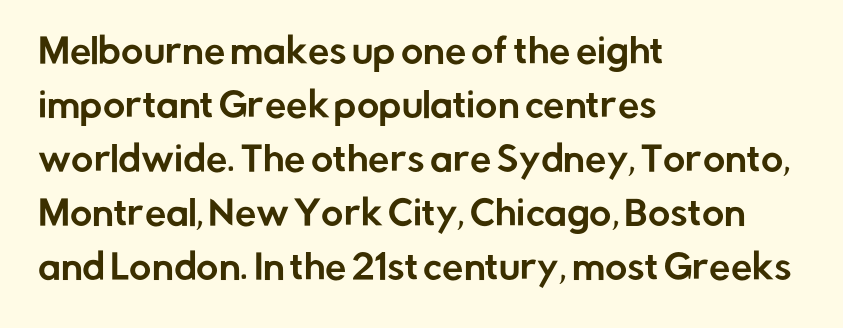
Q: Is the text italic (slanted)? A: No, it is upright.
Q: Is the typeface a serif or a sans-serif typeface? A: Sans-serif.
Q: Is the text underlined? A: No.
Q: How is the paragraph aligned? A: Left-aligned.
Q: Is the spacing between letters normal or unusually wide? A: Normal.
Q: Is the spacing between lines tight, normal or loose? A: Normal.
Q: Width (condensed, normal, or wide)? A: Normal.
Q: Stroke contrast? A: Low.
Q: x-height? A: Medium.
Q: Monospaced? A: No.
